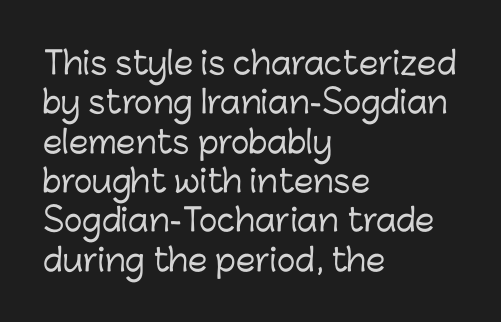
{"serif": "no", "italic": "no", "width": "normal", "stroke_contrast": "low", "x_height": "medium", "monospaced": "no", "underline": "no", "align": "left", "line_spacing": "normal", "line_spacing_ratio": 1.27, "letter_spacing": "normal", "letter_spacing_em": 0.0, "glyph_px": 31}
